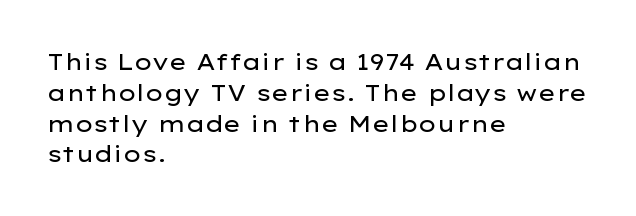
Descenders are the only things crossing below the line. The font sits on the lighter half of the weight spectrum, regular included. Does the copy run flush right? No — it runs flush left. Vertically, the passage feels balanced, rows spaced as you'd expect.
